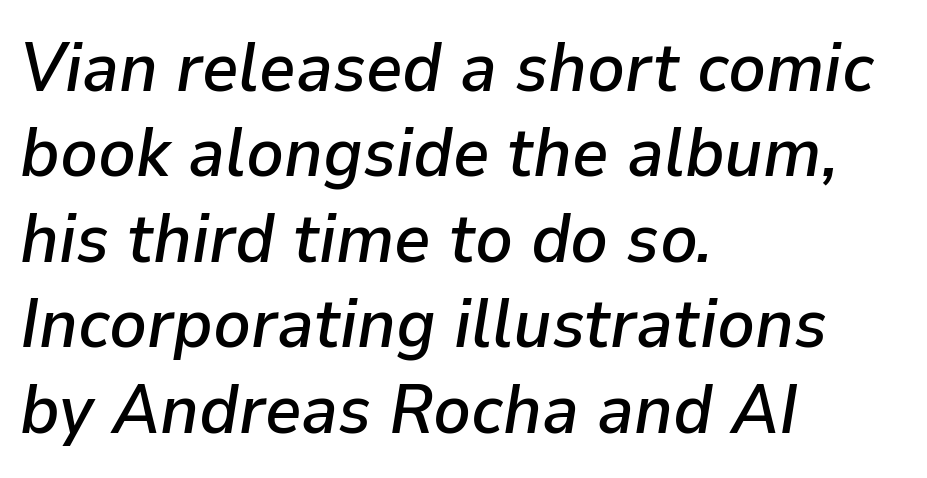
Italic? Definitely — the glyphs are oblique. Spacing verdict: proportional, widths tailored to each character. This rendering features lettering with no underline. Line starts are locked; line ends wander. The line texture is even and compact thanks to regular tracking.
